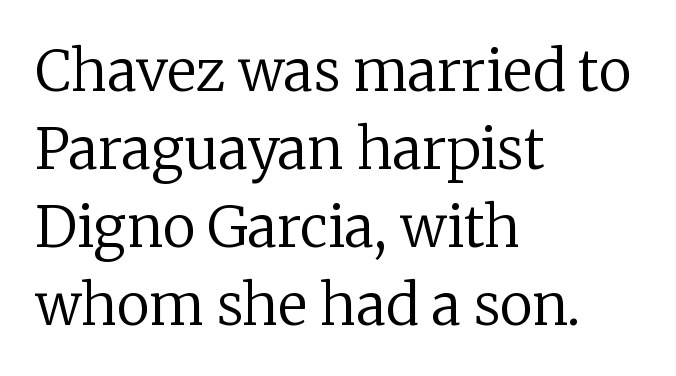
The image shows 56 px regular-weight serif type, upright; set left-aligned, normal line spacing (1.39x), normal letter spacing, not underlined; low stroke contrast and a medium x-height.
